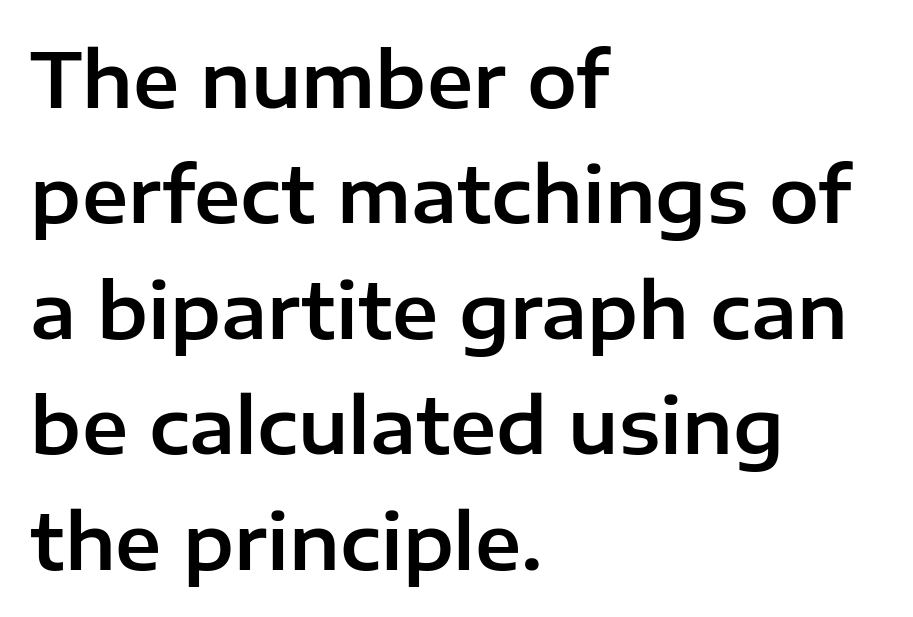
Q: Is the text italic (slanted)? A: No, it is upright.
Q: Is the typeface a serif or a sans-serif typeface? A: Sans-serif.
Q: Is the text underlined? A: No.
Q: How is the paragraph aligned? A: Left-aligned.
Q: Is the spacing between letters normal or unusually wide? A: Normal.
Q: Is the spacing between lines tight, normal or loose? A: Normal.
Q: Width (condensed, normal, or wide)? A: Normal.
Q: Stroke contrast? A: Low.
Q: x-height? A: Medium.
Q: Monospaced? A: No.
